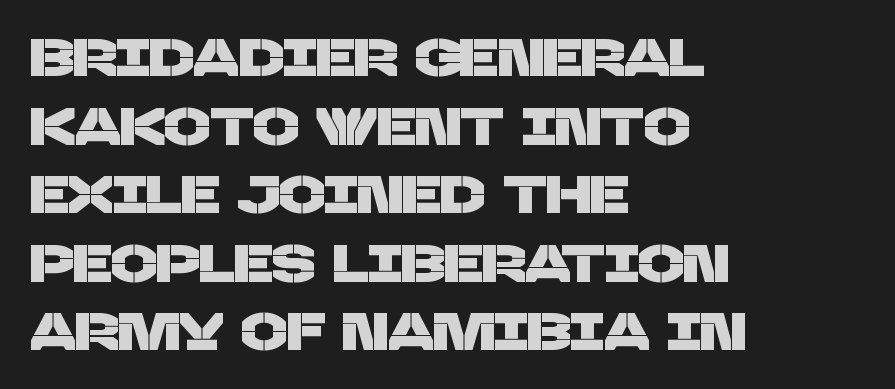
The type family on display is of the sans-serif kind. The face used here is proportionally spaced, like ordinary book or web type. Horizontal alignment here is leftward, the default for most running prose. Just letters on the line, the space beneath them empty.
